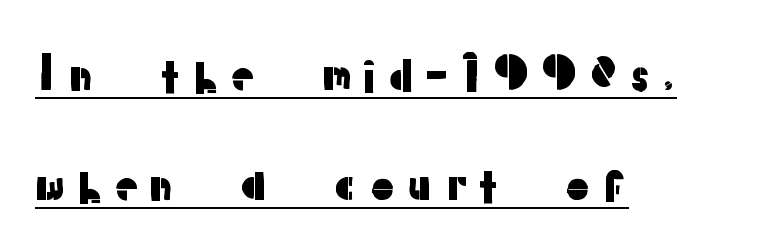
Each line of the rendering has a horizontal stroke beneath the glyphs. Honestly, the rows look like they've been pulled way apart. Every row of glyphs begins at an identical x-position on the left. A roman cut, with each character standing at attention. The font family rendered here belongs to the sans-serif group. Proportional: the letters do not fall into vertical columns.
